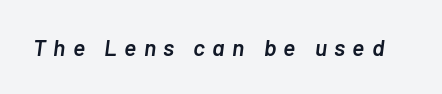
Q: Is the text bold? A: Semi-bold.
Q: Is the text italic (slanted)? A: Yes, it leans right by about 7 degrees.
Q: Is the text underlined? A: No.
Q: Is the spacing between letters normal or unusually wide? A: Unusually wide.
